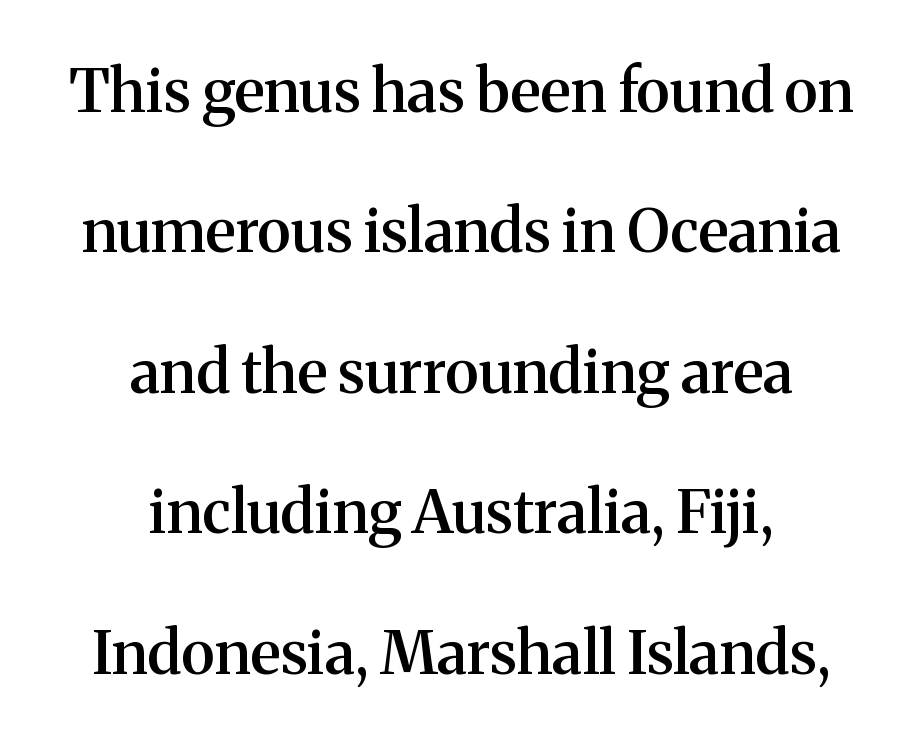
The image shows 60 px semibold serif type, upright; set centered, loose line spacing (2.34x), normal letter spacing, not underlined; medium stroke contrast and a medium x-height.
